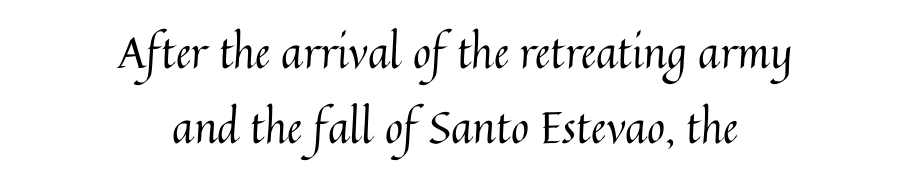
{"bold": "no", "weight": "regular", "width": "normal", "stroke_contrast": "medium", "x_height": "medium", "monospaced": "no", "underline": "no", "align": "center", "line_spacing_ratio": 1.71, "letter_spacing": "normal", "letter_spacing_em": 0.0, "glyph_px": 44}
